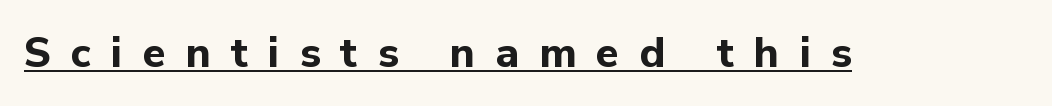
{"serif": "no", "italic": "no", "bold": "yes", "weight": "bold", "width": "normal", "stroke_contrast": "low", "x_height": "medium", "monospaced": "no", "underline": "yes", "letter_spacing": "wide", "letter_spacing_em": 0.48, "glyph_px": 42}
